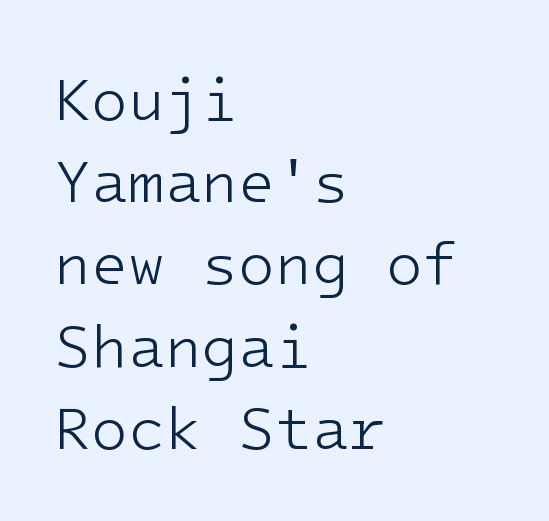
The lettering holds an erect, upright posture throughout. This sample uses plain, unmodified letter spacing. The setting favours the left margin, as ordinary paragraphs usually do. Fixed-width glyphs throughout — classic coding-font behaviour. This reads as an unemphasized weight, regular at the heaviest. Any mark beneath the type? The region is blank.
